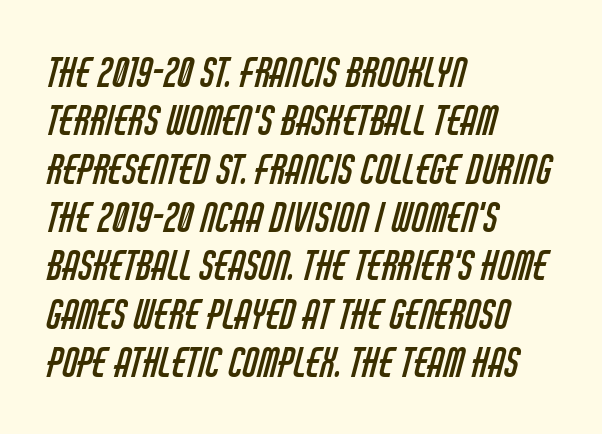
The image shows 39 px regular-weight, condensed sans-serif type; set left-aligned, line spacing 1.24x, normal letter spacing, not underlined; low stroke contrast and a large x-height.
